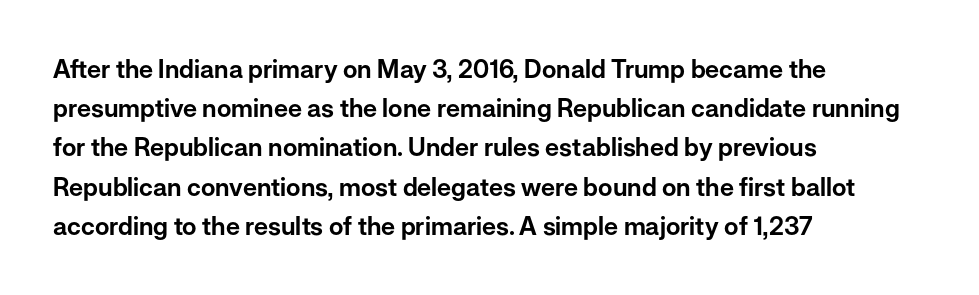
Q: Is the text italic (slanted)? A: No, it is upright.
Q: Is the text underlined? A: No.
Q: How is the paragraph aligned? A: Left-aligned.
Q: Is the spacing between letters normal or unusually wide? A: Normal.
Q: Is the spacing between lines tight, normal or loose? A: Normal.
